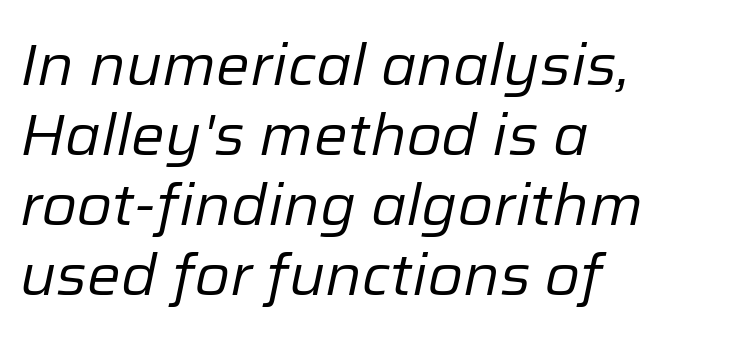
Yep, that's italic — everything's leaning. Unmarked baselines from the first word to the last. Reading down the block, your eye returns to a fixed left position each line. A light-to-regular cut is what we see here. A typesetter would call this proportional, since set widths differ per character.
